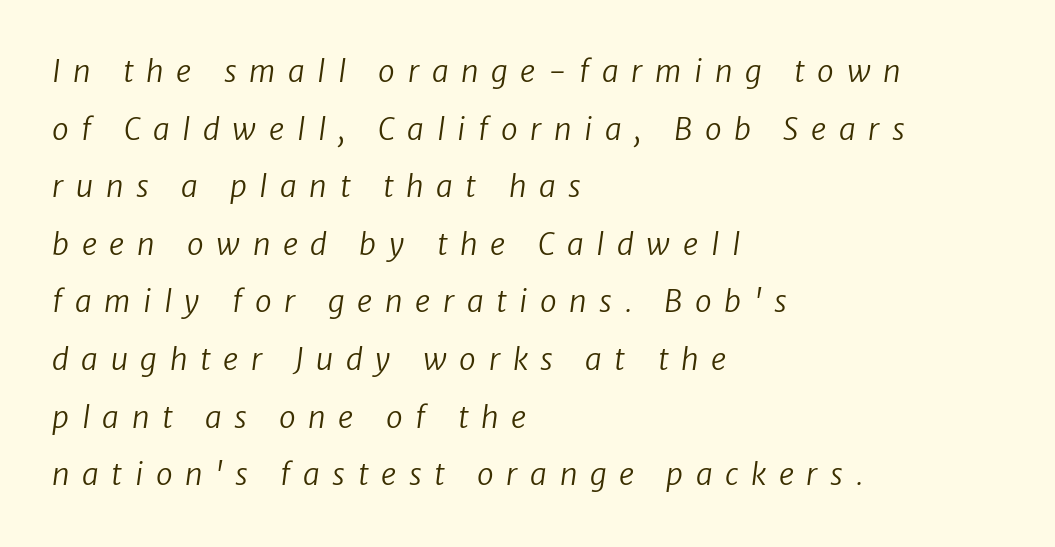
Q: Is the text bold? A: No.
Q: Is the typeface a serif or a sans-serif typeface? A: Sans-serif.
Q: Is the text underlined? A: No.
Q: How is the paragraph aligned? A: Left-aligned.
Q: Is the spacing between letters normal or unusually wide? A: Unusually wide.
Q: Is the spacing between lines tight, normal or loose? A: Loose.
Q: Width (condensed, normal, or wide)? A: Normal.
Q: Stroke contrast? A: Low.
Q: x-height? A: Medium.
Q: Monospaced? A: No.
